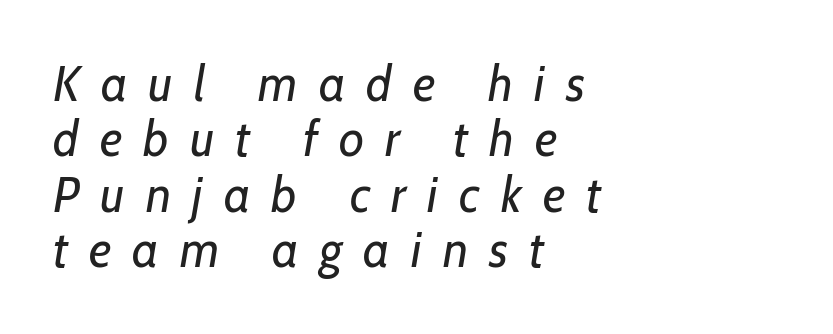
{"serif": "no", "bold": "no", "weight": "regular", "width": "normal", "stroke_contrast": "low", "x_height": "medium", "monospaced": "no", "underline": "no", "align": "left", "line_spacing": "tight", "line_spacing_ratio": 1.13, "letter_spacing": "wide", "letter_spacing_em": 0.43, "glyph_px": 49}
